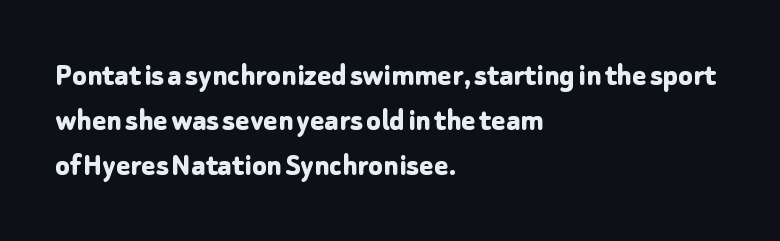
The image shows 33 px bold sans-serif type, upright; set left-aligned, normal line spacing (1.37x), normal letter spacing, not underlined; low stroke contrast and a medium x-height.
